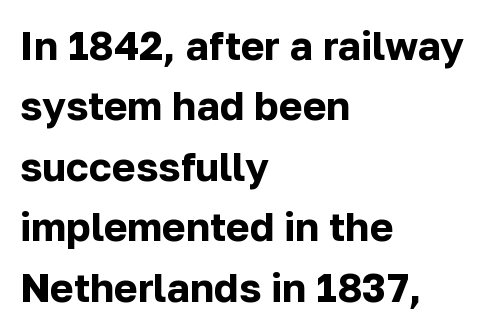
{"serif": "no", "italic": "no", "bold": "yes", "weight": "bold", "width": "normal", "stroke_contrast": "low", "x_height": "medium", "monospaced": "no", "underline": "no", "align": "left", "line_spacing": "normal", "line_spacing_ratio": 1.51, "letter_spacing": "normal", "letter_spacing_em": 0.0, "glyph_px": 40}
